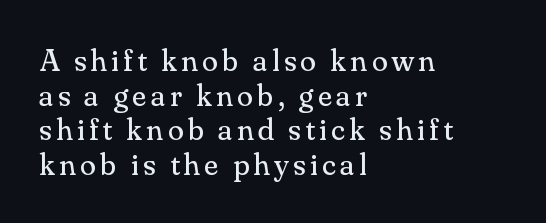
{"serif": "yes", "italic": "no", "bold": "no", "weight": "regular", "width": "normal", "stroke_contrast": "medium", "x_height": "small", "monospaced": "no", "underline": "no", "align": "left", "line_spacing": "tight", "line_spacing_ratio": 1.08, "glyph_px": 32}
